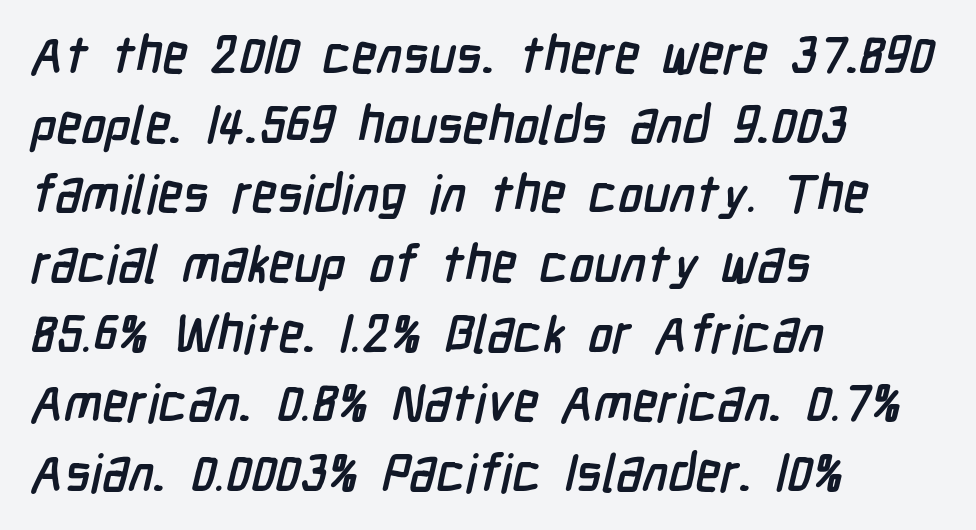
{"serif": "no", "width": "condensed", "stroke_contrast": "low", "x_height": "medium", "monospaced": "no", "underline": "no", "align": "left", "line_spacing": "normal", "line_spacing_ratio": 1.34, "letter_spacing": "normal", "letter_spacing_em": 0.0, "glyph_px": 52}
